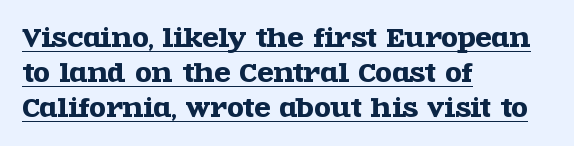
{"italic": "no", "underline": "yes", "align": "left", "line_spacing": "normal", "line_spacing_ratio": 1.45, "letter_spacing": "normal", "letter_spacing_em": 0.0, "glyph_px": 24}
